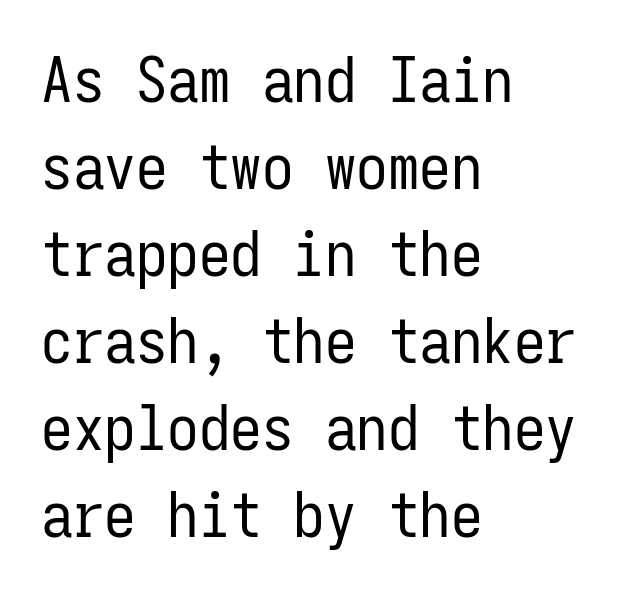
Q: Is the text bold? A: No.
Q: Is the text italic (slanted)? A: No, it is upright.
Q: Is the typeface a serif or a sans-serif typeface? A: Sans-serif.
Q: Is the text underlined? A: No.
Q: How is the paragraph aligned? A: Left-aligned.
Q: Is the spacing between letters normal or unusually wide? A: Normal.
Q: Is the spacing between lines tight, normal or loose? A: Normal.
Q: Width (condensed, normal, or wide)? A: Condensed.
Q: Stroke contrast? A: Low.
Q: x-height? A: Medium.
Q: Monospaced? A: Yes.
